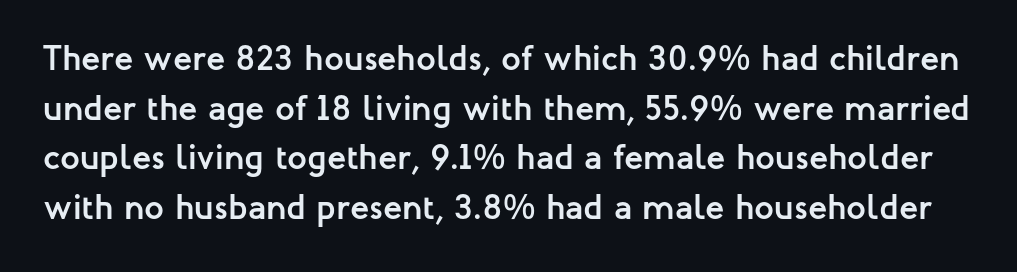
Every character sits straight up, as roman type does. Glyph-to-glyph distance matches everyday printed text. Font category for this specimen: sans-serif. What's the leading like? Ordinary, nothing unusual.
